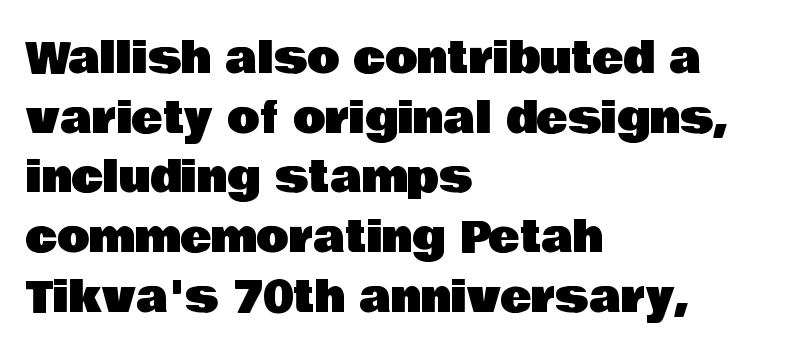
Q: Is the text italic (slanted)? A: No, it is upright.
Q: Is the typeface a serif or a sans-serif typeface? A: Sans-serif.
Q: Is the text underlined? A: No.
Q: How is the paragraph aligned? A: Left-aligned.
Q: Is the spacing between letters normal or unusually wide? A: Normal.
Q: Is the spacing between lines tight, normal or loose? A: Normal.
Q: Width (condensed, normal, or wide)? A: Normal.
Q: Stroke contrast? A: Low.
Q: x-height? A: Large.
Q: Monospaced? A: No.
